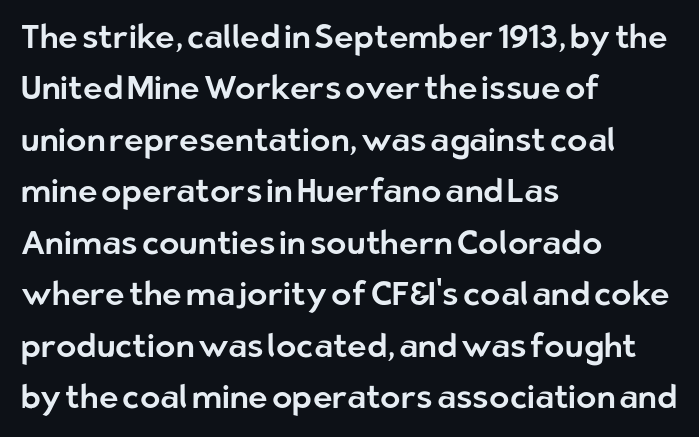
{"serif": "no", "italic": "no", "width": "normal", "stroke_contrast": "low", "x_height": "medium", "monospaced": "no", "underline": "no", "align": "left", "line_spacing": "normal", "line_spacing_ratio": 1.56, "letter_spacing": "normal", "letter_spacing_em": 0.0, "glyph_px": 33}
